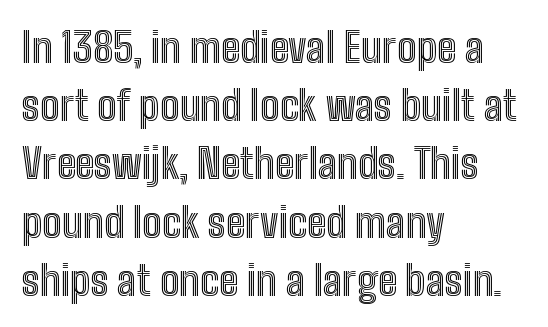
{"italic": "no", "width": "condensed", "x_height": "medium", "monospaced": "no", "underline": "no", "align": "left", "line_spacing": "normal", "line_spacing_ratio": 1.42, "letter_spacing": "normal", "letter_spacing_em": 0.0, "glyph_px": 41}
